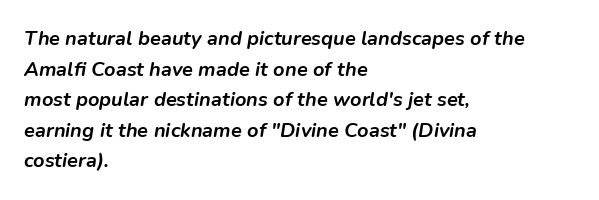
The image shows 20 px bold type, italic (leaning right); set left-aligned, normal line spacing (1.53x), normal letter spacing, not underlined.
